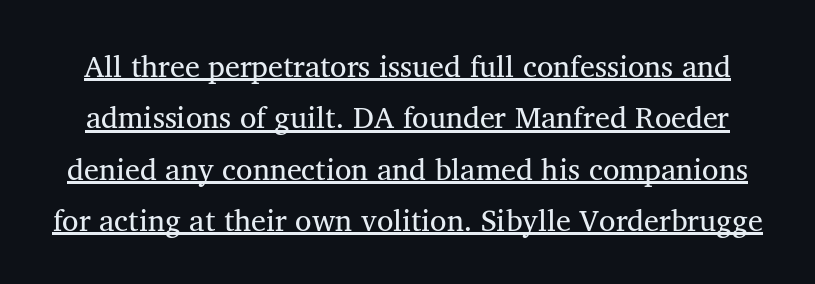
Q: Is the text bold? A: No.
Q: Is the typeface a serif or a sans-serif typeface? A: Serif.
Q: Is the text underlined? A: Yes.
Q: Is the spacing between letters normal or unusually wide? A: Normal.
Q: Width (condensed, normal, or wide)? A: Normal.
Q: Stroke contrast? A: Medium.
Q: x-height? A: Medium.
Q: Monospaced? A: No.
